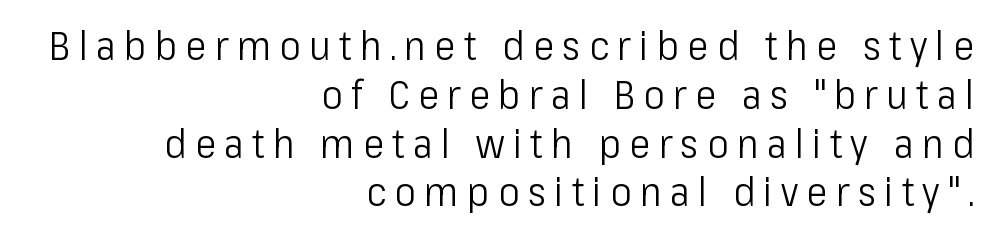
The image shows 40 px light, condensed sans-serif type, upright; set right-aligned, line spacing 1.22x, unusually wide letter spacing (+0.21 em), not underlined; low stroke contrast and a medium x-height.
